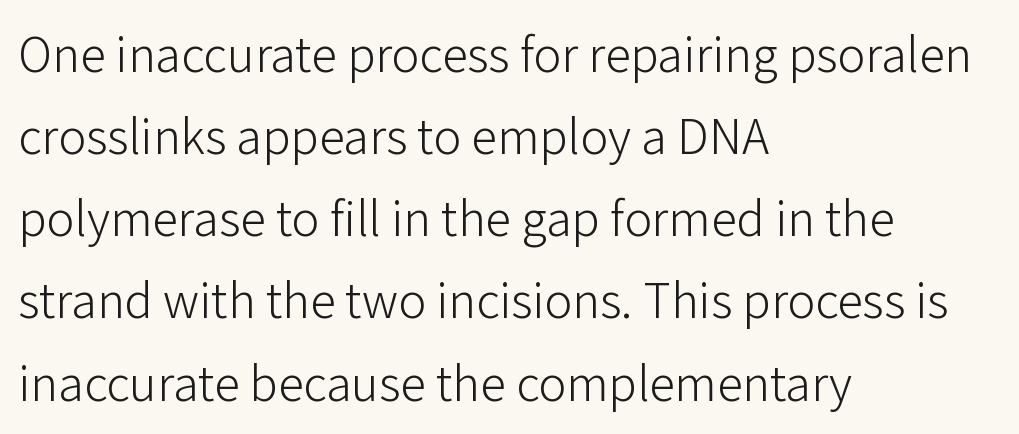
Q: Is the text bold? A: No.
Q: Is the text italic (slanted)? A: No, it is upright.
Q: Is the typeface a serif or a sans-serif typeface? A: Sans-serif.
Q: Is the text underlined? A: No.
Q: How is the paragraph aligned? A: Left-aligned.
Q: Is the spacing between letters normal or unusually wide? A: Normal.
Q: Is the spacing between lines tight, normal or loose? A: Normal.
Q: Width (condensed, normal, or wide)? A: Normal.
Q: Stroke contrast? A: Low.
Q: x-height? A: Medium.
Q: Monospaced? A: No.
